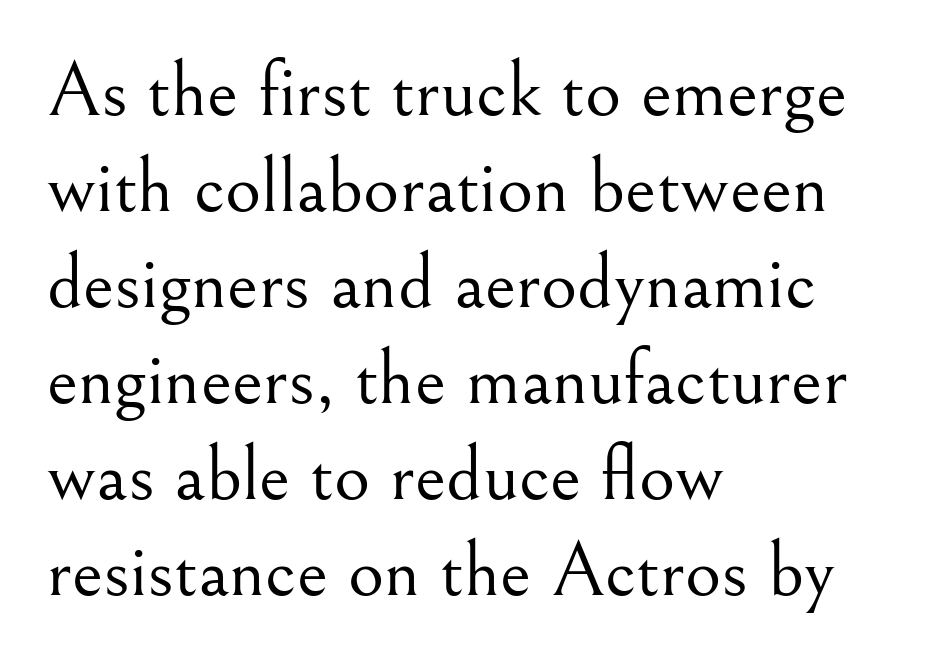
The image shows 78 px light serif type, upright; set left-aligned, line spacing 1.23x, normal letter spacing, not underlined; medium stroke contrast and a small x-height.
